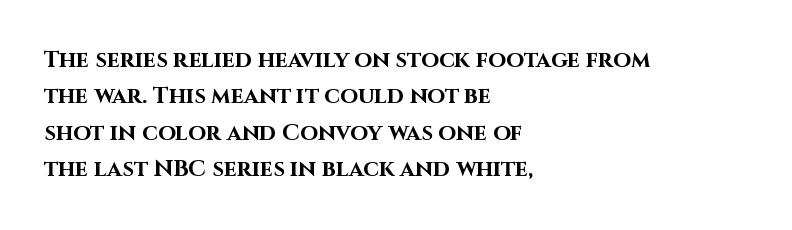
The image shows 23 px bold type, upright; set left-aligned, normal line spacing (1.58x), normal letter spacing, not underlined.
